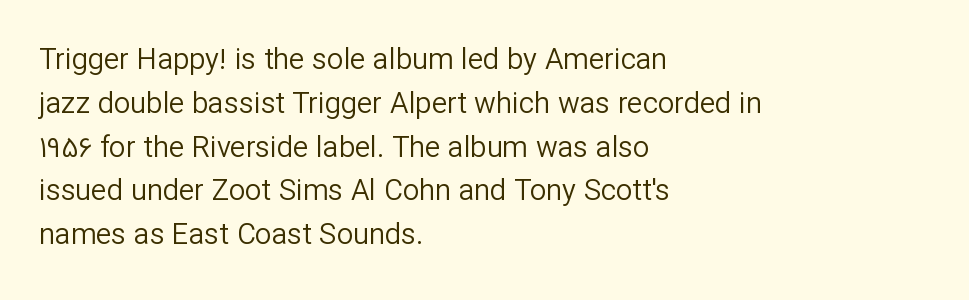
This is not heavy type; no bold has been used. A typesetter would call this proportional, since set widths differ per character. Compared with typical body copy, the letter spacing here is the same. The passage shown is not underscored anywhere.
